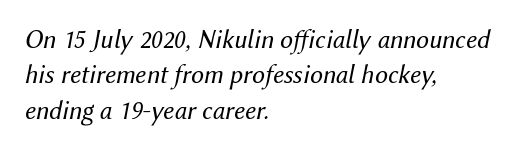
{"italic": "yes", "lean": "right", "slant_degrees": 12, "bold": "no", "underline": "no", "align": "left", "line_spacing": "normal", "line_spacing_ratio": 1.36, "letter_spacing": "normal", "letter_spacing_em": 0.0, "glyph_px": 26}
